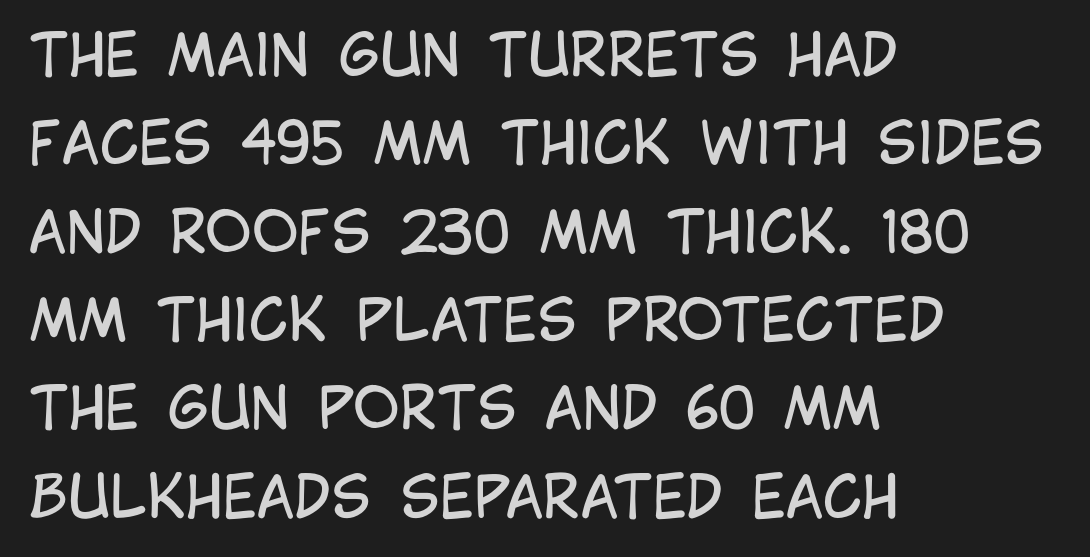
The image shows 57 px regular-weight, condensed sans-serif type, upright; set left-aligned, normal line spacing (1.55x), normal letter spacing, not underlined; low stroke contrast and a large x-height.
